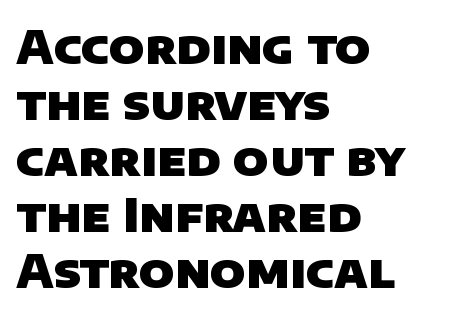
{"serif": "no", "bold": "yes", "weight": "heavy", "width": "normal", "stroke_contrast": "low", "x_height": "large", "monospaced": "no", "underline": "no", "align": "left", "line_spacing_ratio": 1.22, "letter_spacing": "normal", "letter_spacing_em": 0.0, "glyph_px": 46}
